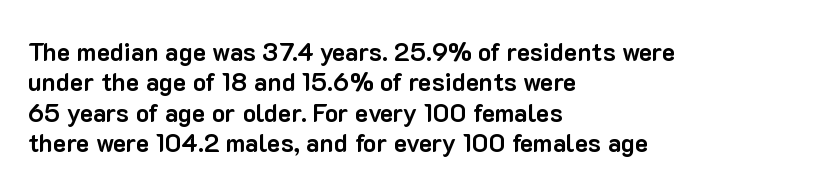
The image shows 25 px bold type, upright; set left-aligned, line spacing 1.22x, normal letter spacing, not underlined.
